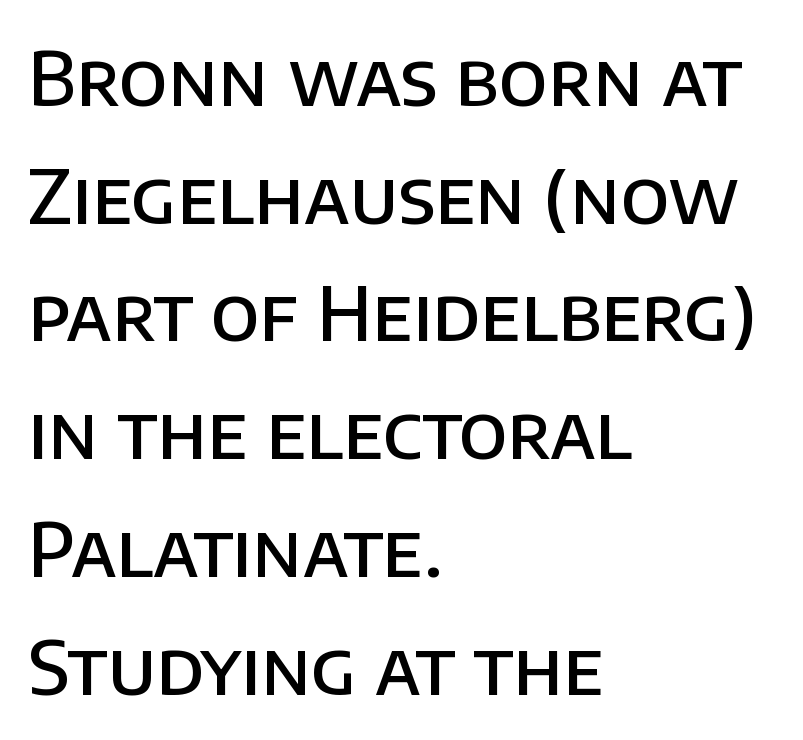
Spacing verdict: proportional, widths tailored to each character. Alignment: flush left. Each row of text sits above clean, open space. The font is running at a semibold setting, under full bold. Do the letters lean? They stand straight.
